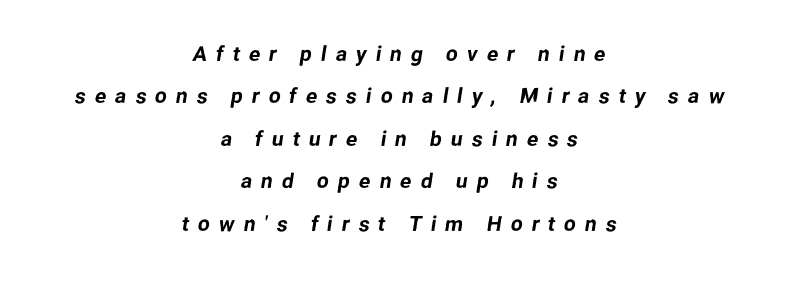
Q: Is the text underlined? A: No.
Q: How is the paragraph aligned? A: Centered.
Q: Is the spacing between letters normal or unusually wide? A: Unusually wide.
Q: Is the spacing between lines tight, normal or loose? A: Loose.
